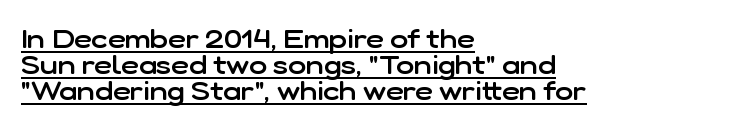
The image shows 27 px text type, upright; set left-aligned, tight line spacing (0.96x), normal letter spacing, underlined.
